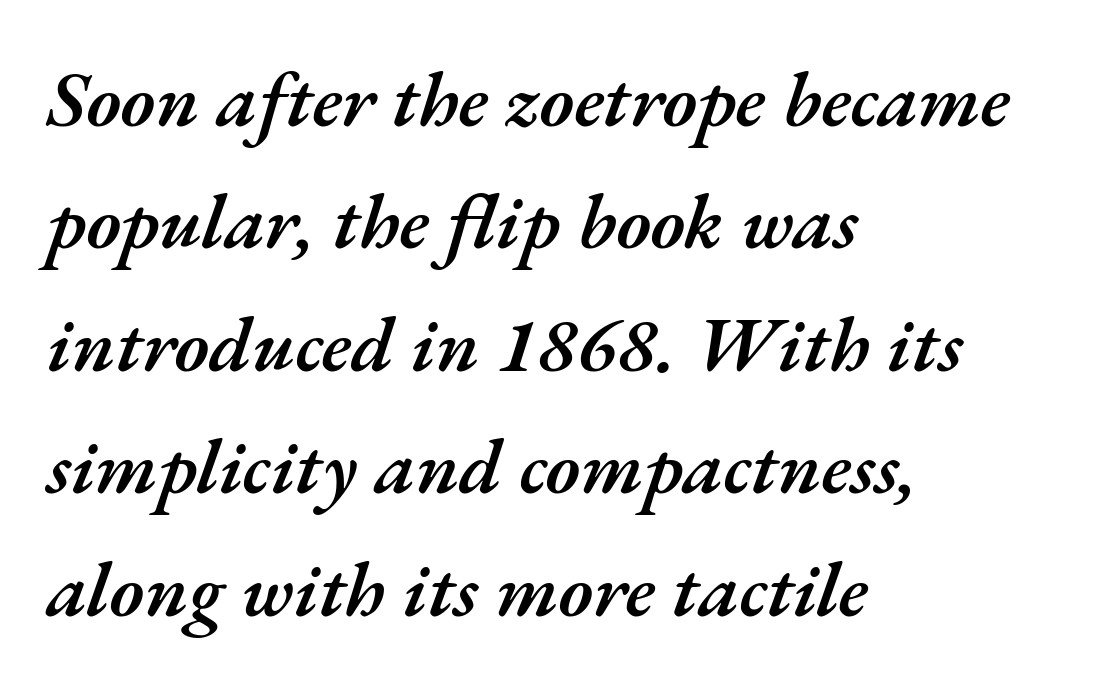
{"italic": "yes", "lean": "right", "slant_degrees": 17, "bold": "semi", "weight": "semibold", "width": "normal", "stroke_contrast": "medium", "x_height": "small", "monospaced": "no", "underline": "no", "align": "left", "line_spacing": "normal", "line_spacing_ratio": 1.57, "letter_spacing": "normal", "letter_spacing_em": 0.0, "glyph_px": 78}
